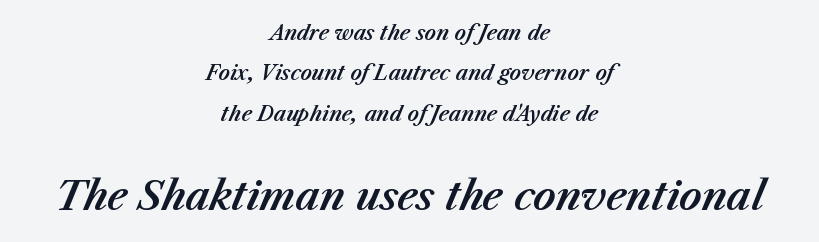
Q: Is the text italic (slanted)? A: Yes, it leans right by about 23 degrees.
Q: Is the text underlined? A: No.
Q: How is the paragraph aligned? A: Centered.
Q: Is the spacing between letters normal or unusually wide? A: Normal.
Q: Is the spacing between lines tight, normal or loose? A: Loose.
Q: Which block of text is set in a larger size, the first (top) or the second (bottom)? A: The second (bottom) one.
Q: Width (condensed, normal, or wide)? A: Normal.
Q: Stroke contrast? A: Medium.
Q: x-height? A: Medium.
Q: Monospaced? A: No.
